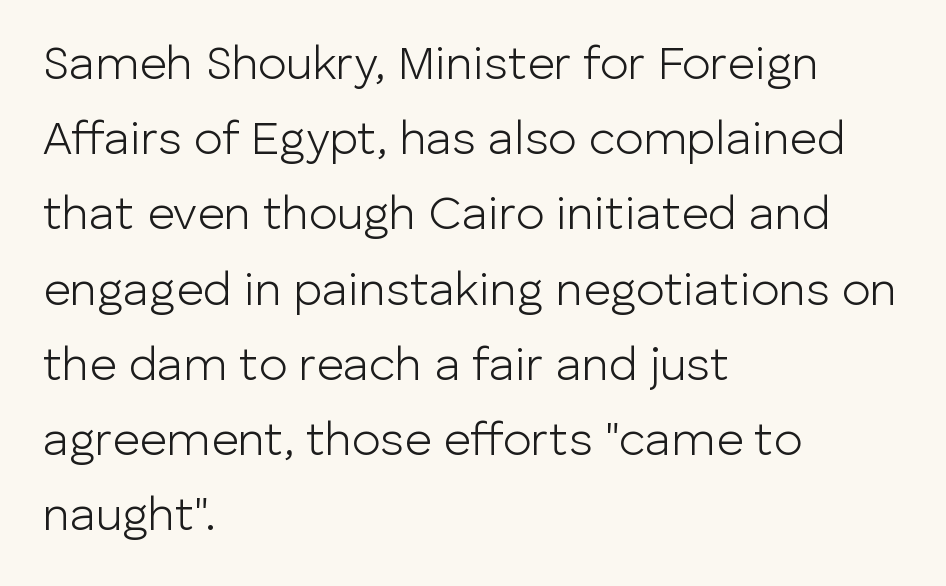
The image shows 47 px light sans-serif type, upright; set left-aligned, normal line spacing (1.6x), normal letter spacing, not underlined; low stroke contrast and a medium x-height.
